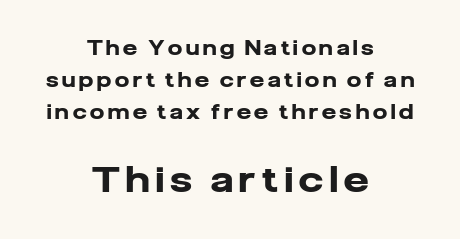
{"serif": "no", "italic": "no", "bold": "yes", "weight": "heavy", "width": "normal", "stroke_contrast": "low", "x_height": "medium", "monospaced": "no", "underline": "no", "align": "center", "line_spacing": "normal", "line_spacing_ratio": 1.59, "larger_block": "second", "size_ratio": 1.75, "glyph_px": 35}
